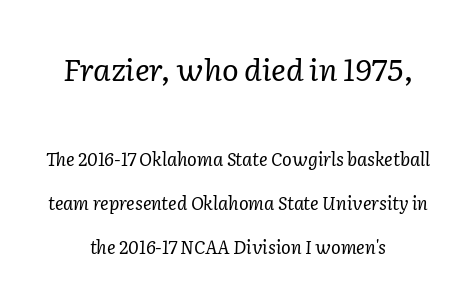
The words here are not underlined. You get the large type first, then a drop to smaller type. Varying glyph widths throughout — classic text-font behaviour. The characters are drawn with everyday or finer stroke widths. Observe the serifs anchoring each vertical stroke in this sample. Nobody touched the tracking dial on this one.
